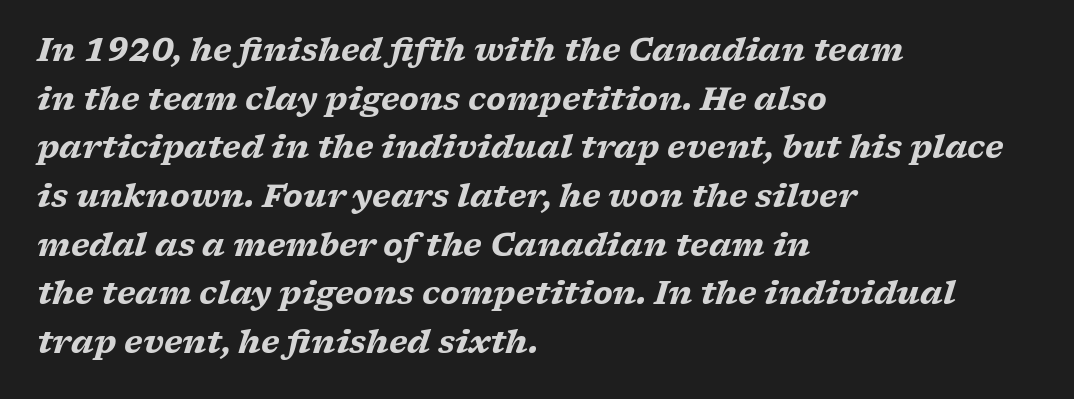
{"serif": "yes", "italic": "yes", "lean": "right", "slant_degrees": 17, "bold": "yes", "weight": "heavy", "width": "wide", "stroke_contrast": "low", "x_height": "medium", "monospaced": "no", "underline": "no", "align": "left", "line_spacing": "normal", "line_spacing_ratio": 1.57, "letter_spacing": "normal", "letter_spacing_em": 0.0, "glyph_px": 31}
